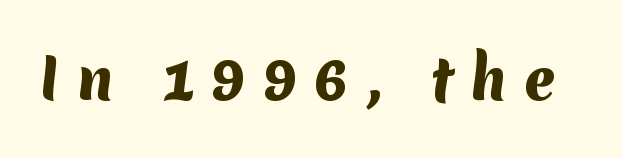
The image shows 55 px heavy sans-serif type; set unusually wide letter spacing (+0.31 em), not underlined; medium stroke contrast and a medium x-height.
